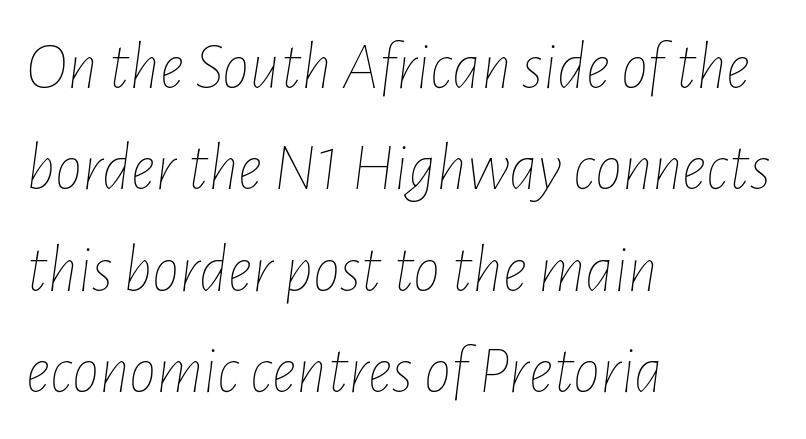
Q: Is the text bold? A: No.
Q: Is the text italic (slanted)? A: Yes, it leans right by about 7 degrees.
Q: Is the text underlined? A: No.
Q: How is the paragraph aligned? A: Left-aligned.
Q: Is the spacing between letters normal or unusually wide? A: Normal.
Q: Is the spacing between lines tight, normal or loose? A: Normal.
Q: Width (condensed, normal, or wide)? A: Condensed.
Q: Stroke contrast? A: Low.
Q: x-height? A: Medium.
Q: Monospaced? A: No.
